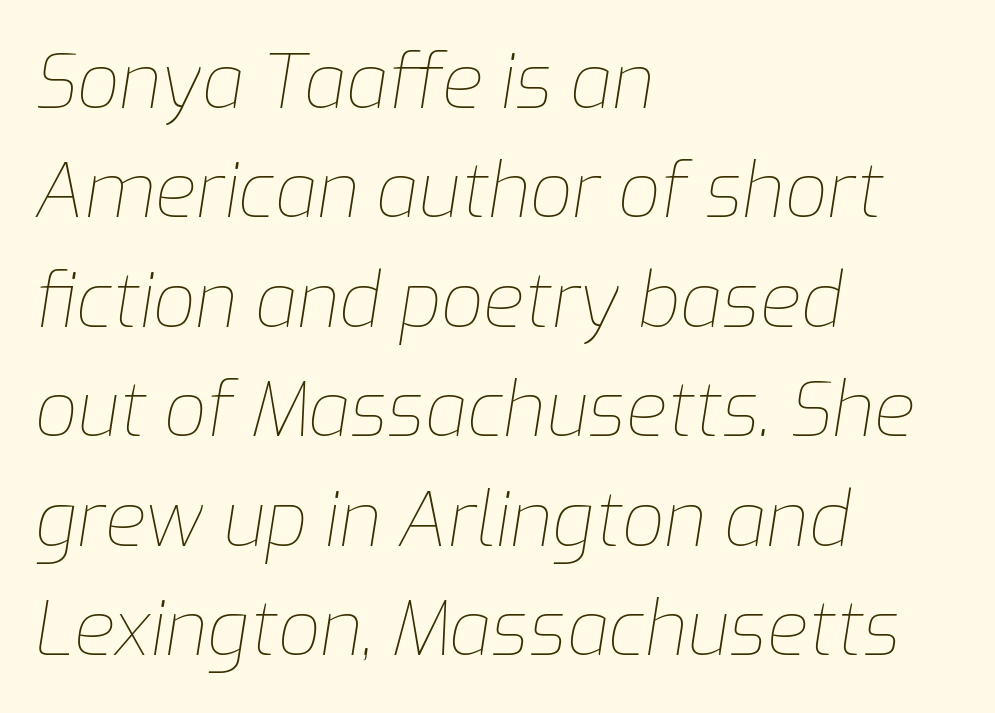
Q: Is the text bold? A: No.
Q: Is the text italic (slanted)? A: Yes, it leans right by about 9 degrees.
Q: Is the text underlined? A: No.
Q: How is the paragraph aligned? A: Left-aligned.
Q: Is the spacing between letters normal or unusually wide? A: Normal.
Q: Is the spacing between lines tight, normal or loose? A: Normal.
Q: Width (condensed, normal, or wide)? A: Normal.
Q: Stroke contrast? A: Low.
Q: x-height? A: Medium.
Q: Monospaced? A: No.
